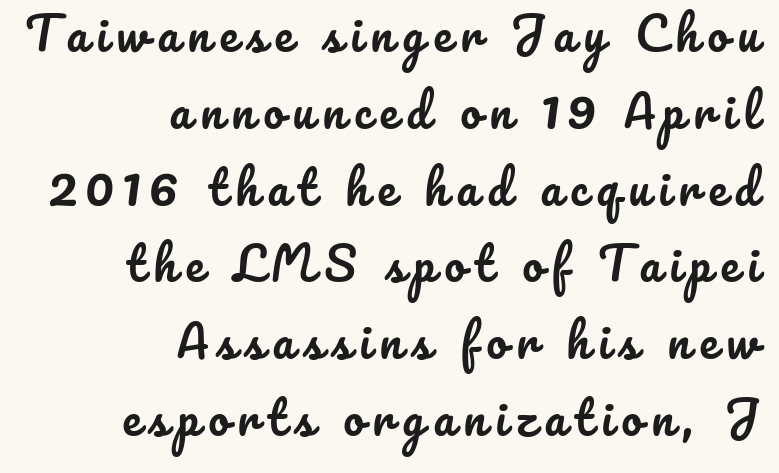
Normally led — the rows are evenly, conventionally spaced. Think of a printed novel: that variable character pitch is what you see here. Where is the straight margin? On the right. Any mark beneath the type? The region is blank.
